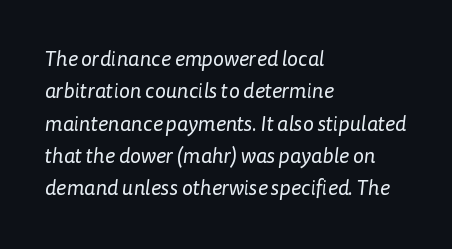
The image shows 21 px text type; set left-aligned, normal line spacing (1.54x), normal letter spacing, not underlined.
